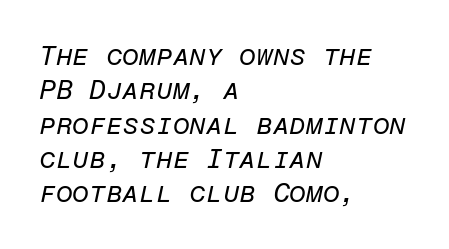
The image shows 27 px text type, italic (leaning right); set left-aligned, normal line spacing (1.27x), normal letter spacing, not underlined.
